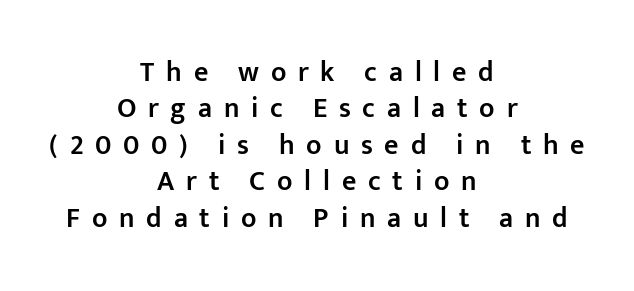
{"serif": "no", "italic": "no", "bold": "semi", "weight": "semibold", "width": "normal", "stroke_contrast": "low", "x_height": "medium", "monospaced": "no", "underline": "no", "align": "center", "line_spacing": "normal", "line_spacing_ratio": 1.3, "letter_spacing": "wide", "letter_spacing_em": 0.42, "glyph_px": 28}
